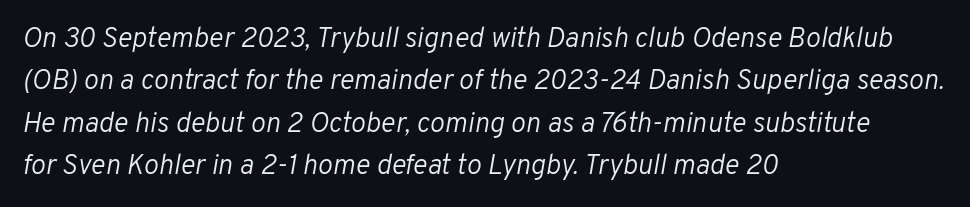
Slanted lettering throughout. Beneath every word, the page is bare. The passage shown is typed in a proportional face where columns would drift. The passage shown is not bold in any degree. The letters sit at their default tracking, neither squeezed nor spread. The passage shown stacks its lines at a standard gap.
